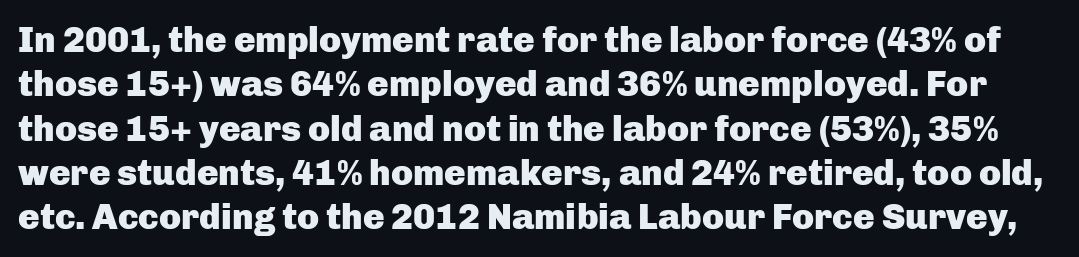
The image shows 36 px heavy sans-serif type, upright; set line spacing 1.23x, normal letter spacing, not underlined; low stroke contrast and a medium x-height.
